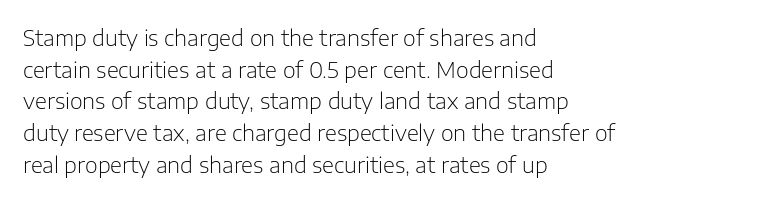
Q: Is the text bold? A: No.
Q: Is the text italic (slanted)? A: No, it is upright.
Q: Is the text underlined? A: No.
Q: How is the paragraph aligned? A: Left-aligned.
Q: Is the spacing between letters normal or unusually wide? A: Normal.
Q: Is the spacing between lines tight, normal or loose? A: Normal.
